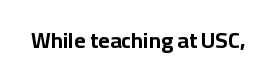
Short note: letters normally spaced. Words float on clear page, feet unadorned. The letters stand upright; this is a roman face. Heavy, bold letterforms.
